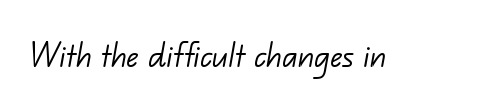
{"serif": "no", "bold": "no", "weight": "light", "width": "normal", "stroke_contrast": "low", "x_height": "small", "monospaced": "no", "underline": "no", "letter_spacing": "normal", "letter_spacing_em": 0.0, "glyph_px": 40}
